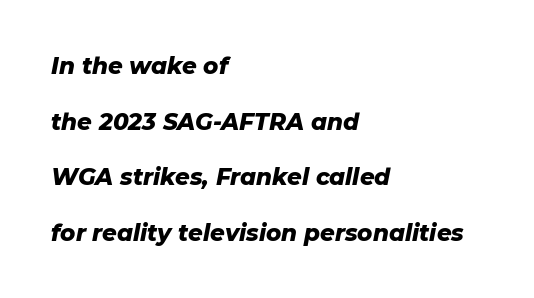
{"italic": "yes", "lean": "right", "slant_degrees": 11, "bold": "yes", "underline": "no", "align": "left", "line_spacing": "loose", "line_spacing_ratio": 2.42, "letter_spacing": "normal", "letter_spacing_em": 0.0, "glyph_px": 23}
